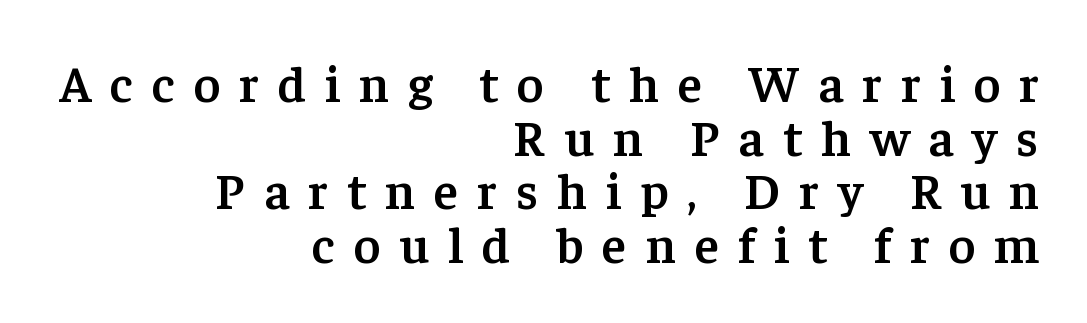
The letters carry serifs — small finishing strokes at the ends of their stems. No word sits above an underline. Caption: semibold face, moderately heavy strokes. The compositor pushed each line to the right boundary. Do the characters align in a grid? No, the font is proportional.
